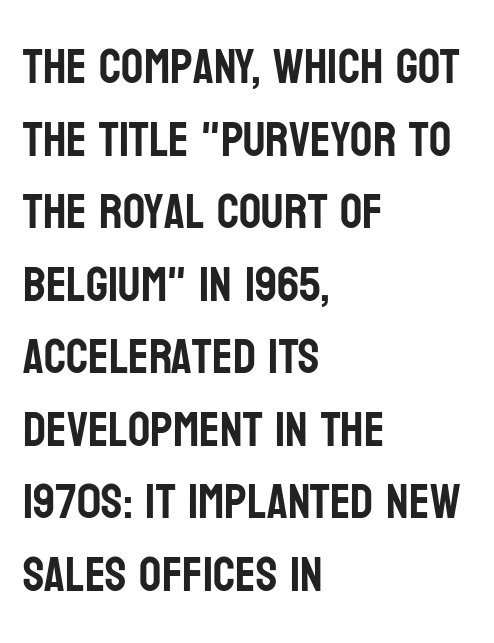
The image shows 49 px condensed sans-serif type, upright; set left-aligned, normal line spacing (1.48x), normal letter spacing, not underlined; low stroke contrast and a large x-height.
